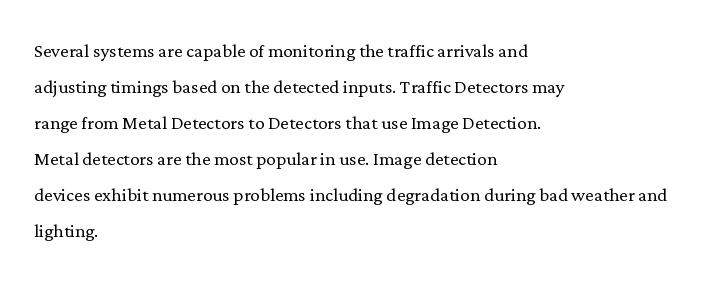
{"italic": "no", "bold": "no", "underline": "no", "align": "left", "line_spacing": "normal", "line_spacing_ratio": 1.5, "letter_spacing": "normal", "letter_spacing_em": 0.0, "glyph_px": 24}
